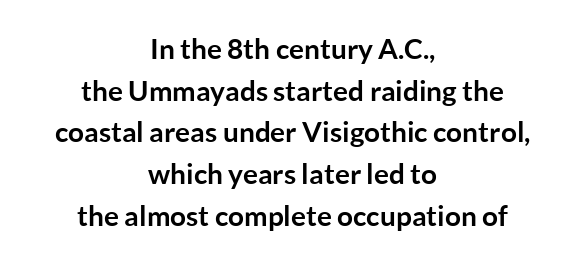
Posture: vertical. The letters sit at their default tracking, neither squeezed nor spread. Typesetter's note: full bold, strokes at maximum text heaviness. Clear beneath every line of the passage. The characters display no serif detailing; their extremities are plain.
